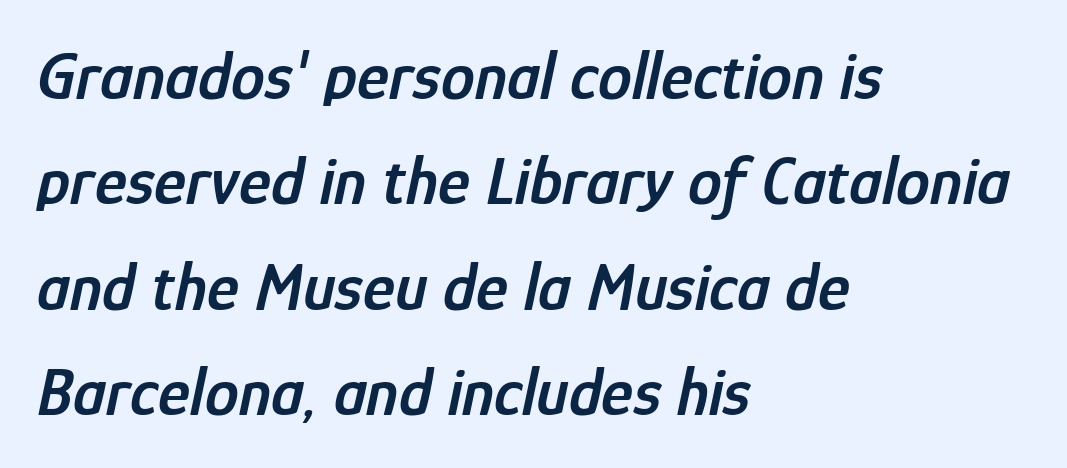
The image shows 68 px semibold, condensed type, italic (leaning right); set left-aligned, normal line spacing (1.55x), normal letter spacing, not underlined; low stroke contrast and a medium x-height.
